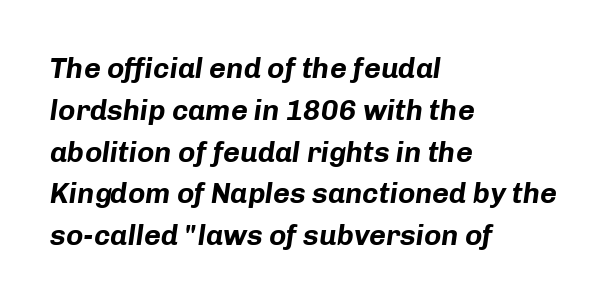
{"italic": "yes", "lean": "right", "slant_degrees": 8, "bold": "yes", "weight": "bold", "width": "normal", "stroke_contrast": "low", "x_height": "medium", "monospaced": "no", "underline": "no", "align": "left", "line_spacing": "normal", "line_spacing_ratio": 1.44, "letter_spacing": "normal", "letter_spacing_em": 0.0, "glyph_px": 29}
